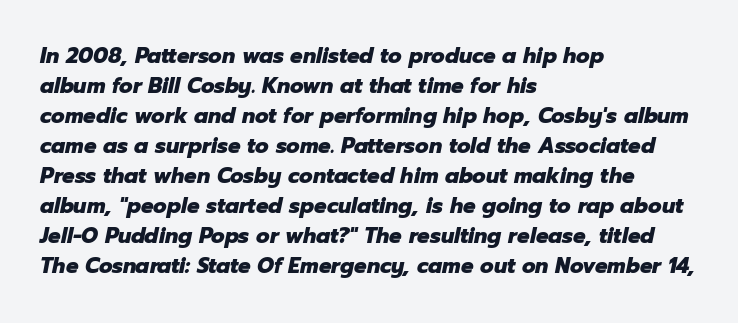
{"italic": "yes", "lean": "right", "slant_degrees": 12, "bold": "yes", "underline": "no", "align": "left", "line_spacing": "normal", "line_spacing_ratio": 1.43, "letter_spacing": "normal", "letter_spacing_em": 0.0, "glyph_px": 21}
